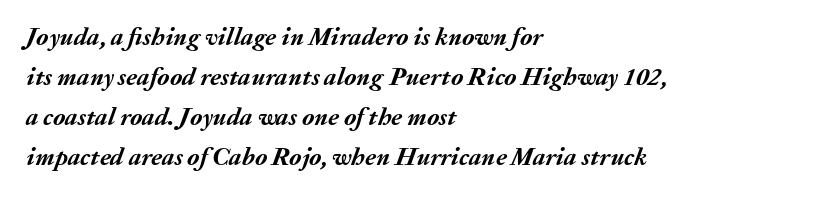
Rule under the text: the space is simply empty. Typographic density is high because the face is bold. Compared with a centered layout, this one pins lines to the left instead. Normally led — the rows are evenly, conventionally spaced. The passage shown has conventional tracking throughout.
